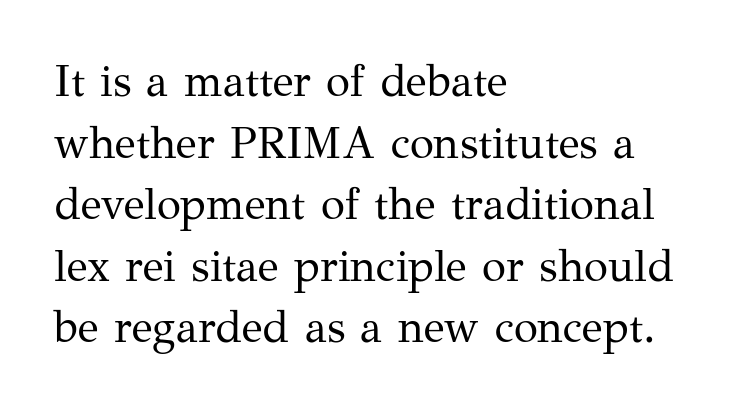
The image shows 44 px regular-weight serif type, upright; set left-aligned, normal line spacing (1.4x), normal letter spacing, not underlined; medium stroke contrast and a medium x-height.
